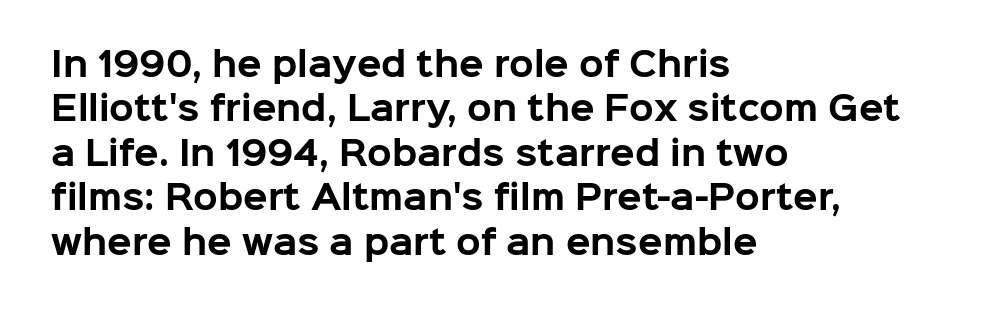
Q: Is the text bold? A: Yes.
Q: Is the text italic (slanted)? A: No, it is upright.
Q: Is the typeface a serif or a sans-serif typeface? A: Sans-serif.
Q: Is the text underlined? A: No.
Q: How is the paragraph aligned? A: Left-aligned.
Q: Is the spacing between letters normal or unusually wide? A: Normal.
Q: Is the spacing between lines tight, normal or loose? A: Normal.
Q: Width (condensed, normal, or wide)? A: Normal.
Q: Stroke contrast? A: Low.
Q: x-height? A: Medium.
Q: Monospaced? A: No.
